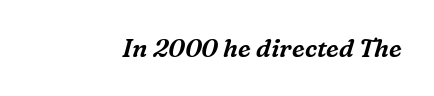
Anything drawn beneath the words? Only blank space. You can tell it's italic because the verticals aren't actually vertical. The rendering keeps characters at their native spacing.
